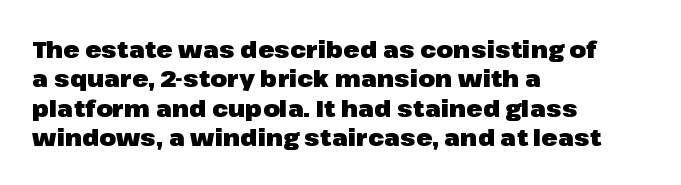
The image shows 24 px bold type, upright; set left-aligned, line spacing 1.22x, normal letter spacing, not underlined.
